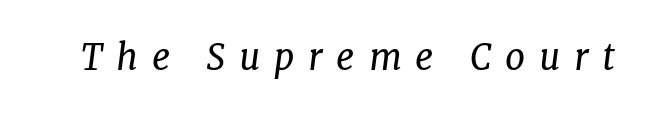
{"serif": "yes", "italic": "yes", "lean": "right", "slant_degrees": 7, "bold": "no", "weight": "regular", "width": "normal", "stroke_contrast": "low", "x_height": "medium", "monospaced": "no", "underline": "no", "letter_spacing": "wide", "letter_spacing_em": 0.38, "glyph_px": 36}
